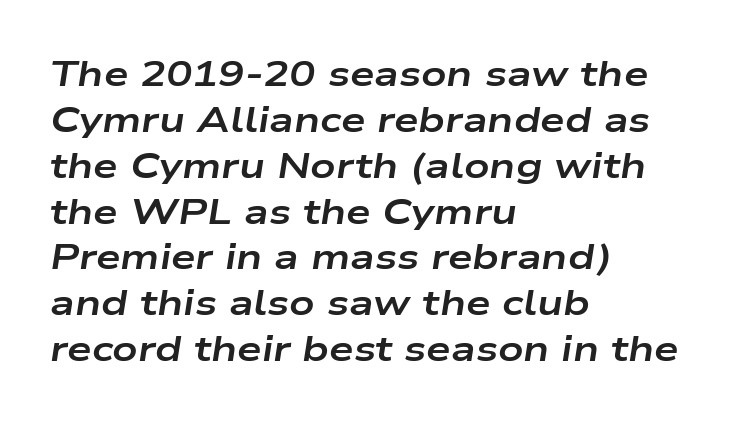
Plenty of ink on the page — the face is bold. Caption: standard tracking, unaltered. Spacing verdict: proportional, widths tailored to each character. The paragraph shown leans on its left margin. This sample keeps an unexceptional amount of space between lines.
